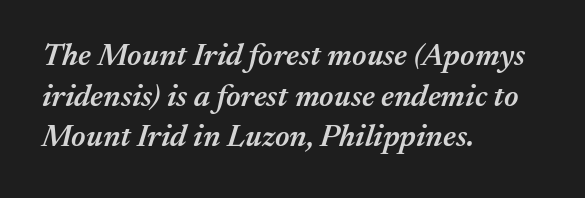
The strokes are fattened partway — semibold, not bold. Which margin do the lines hug? The left one — the right edge is uneven. Spacing verdict: proportional, widths tailored to each character. How are the letters spaced? Ordinarily, with no added tracking. The baseline area is clear.
